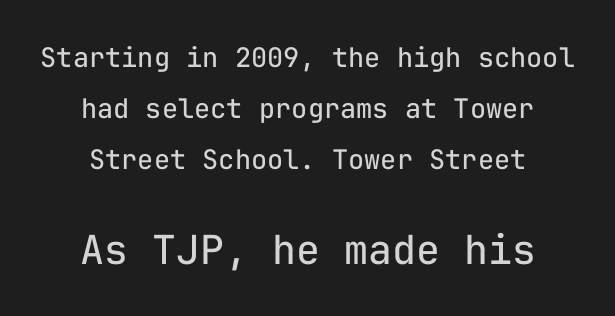
{"serif": "no", "italic": "no", "bold": "no", "weight": "regular", "width": "normal", "stroke_contrast": "low", "x_height": "medium", "monospaced": "yes", "underline": "no", "align": "center", "line_spacing_ratio": 1.88, "letter_spacing": "normal", "letter_spacing_em": 0.0, "larger_block": "second", "size_ratio": 1.48, "glyph_px": 40}
